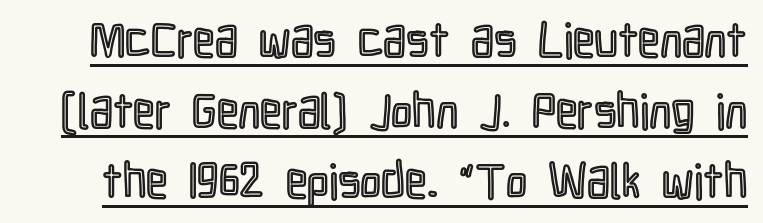
The letters stand upright; this is a roman face. What's the leading like? Ordinary, nothing unusual. Inter-character spacing is left at the font's built-in metrics. You could not count columns in this text — the font is proportionally spaced.
